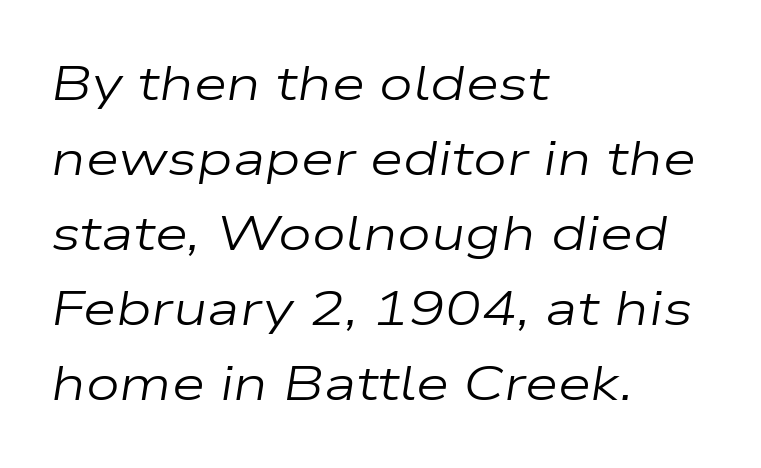
The image shows 48 px regular-weight, wide type, italic (leaning right); set left-aligned, normal line spacing (1.56x), normal letter spacing, not underlined; low stroke contrast and a medium x-height.
